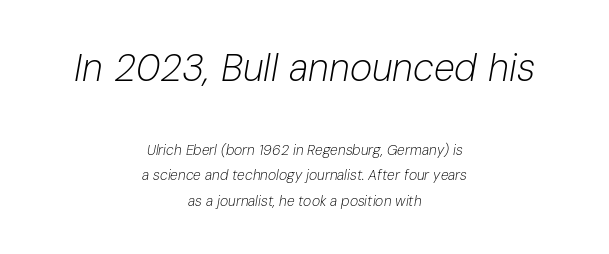
Q: Is the text bold? A: No.
Q: Is the text italic (slanted)? A: Yes, it leans right by about 10 degrees.
Q: Is the text underlined? A: No.
Q: How is the paragraph aligned? A: Centered.
Q: Is the spacing between letters normal or unusually wide? A: Normal.
Q: Which block of text is set in a larger size, the first (top) or the second (bottom)? A: The first (top) one.
Q: Width (condensed, normal, or wide)? A: Normal.
Q: Stroke contrast? A: Low.
Q: x-height? A: Medium.
Q: Monospaced? A: No.
